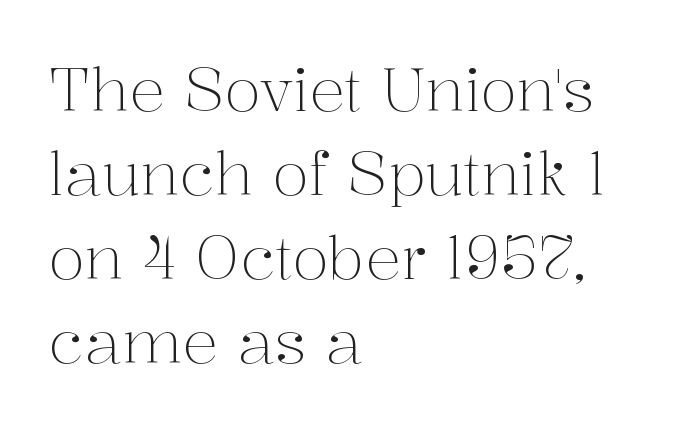
The image shows 60 px light serif type, upright; set left-aligned, normal line spacing (1.4x), normal letter spacing, not underlined; medium stroke contrast and a medium x-height.
